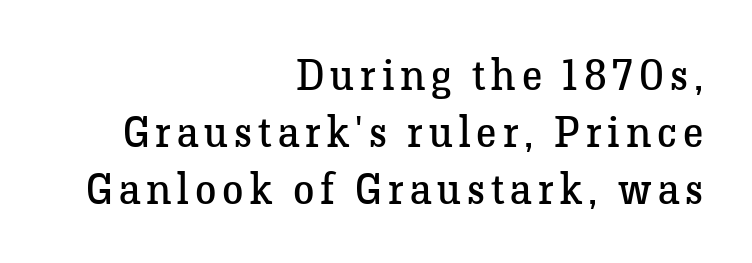
Q: Is the text bold? A: No.
Q: Is the text italic (slanted)? A: No, it is upright.
Q: Is the typeface a serif or a sans-serif typeface? A: Serif.
Q: Is the text underlined? A: No.
Q: How is the paragraph aligned? A: Right-aligned.
Q: Is the spacing between lines tight, normal or loose? A: Normal.
Q: Width (condensed, normal, or wide)? A: Normal.
Q: Stroke contrast? A: Low.
Q: x-height? A: Medium.
Q: Monospaced? A: No.
